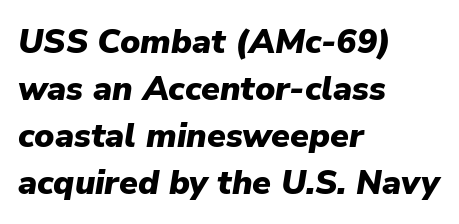
The image shows 34 px heavy type, italic (leaning right); set left-aligned, normal line spacing (1.38x), normal letter spacing, not underlined; low stroke contrast and a medium x-height.
